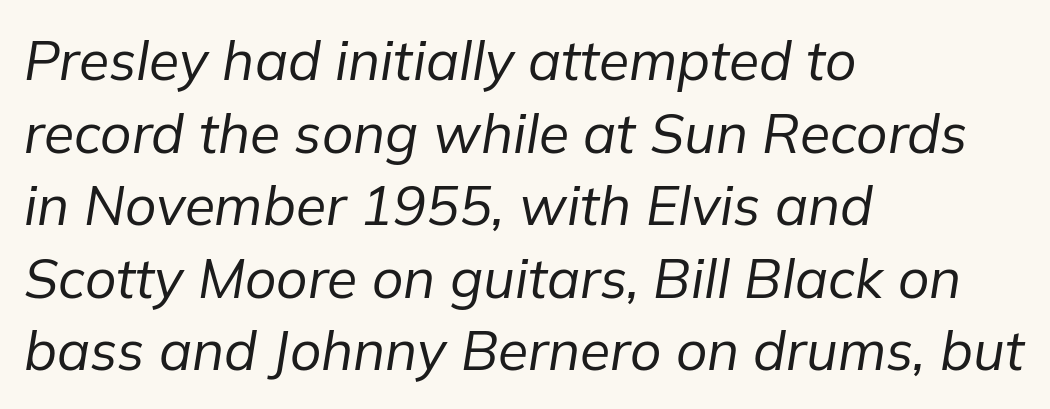
{"italic": "yes", "lean": "right", "slant_degrees": 9, "bold": "no", "weight": "regular", "width": "normal", "stroke_contrast": "low", "x_height": "medium", "monospaced": "no", "underline": "no", "align": "left", "line_spacing": "normal", "line_spacing_ratio": 1.32, "letter_spacing": "normal", "letter_spacing_em": 0.0, "glyph_px": 55}
